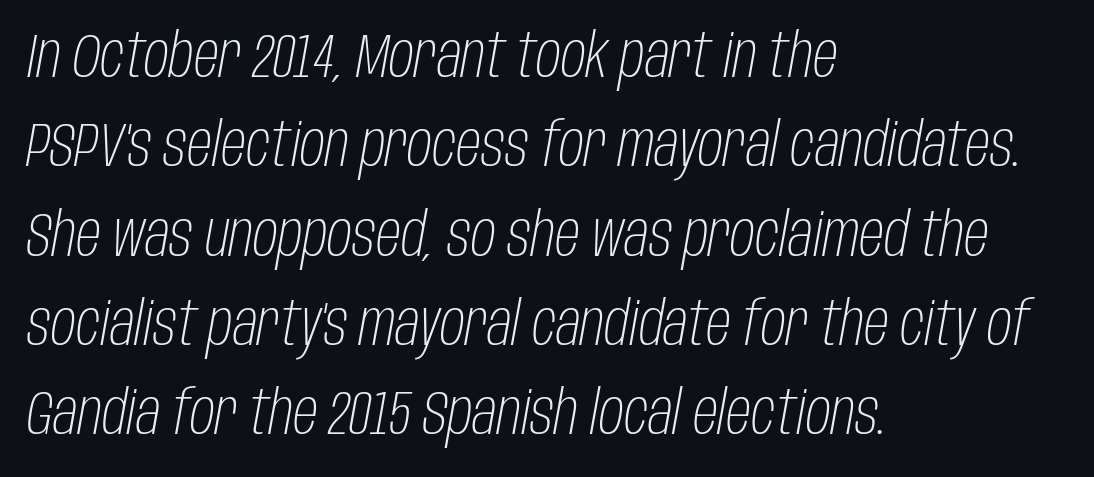
The image shows 62 px light, condensed type, italic (leaning right); set left-aligned, normal line spacing (1.44x), normal letter spacing, not underlined; low stroke contrast and a large x-height.
